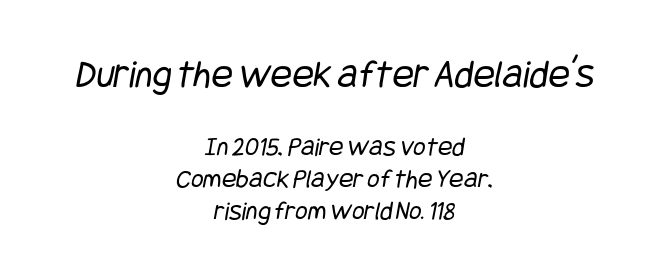
{"serif": "no", "bold": "no", "weight": "regular", "width": "condensed", "stroke_contrast": "low", "x_height": "large", "underline": "no", "align": "center", "line_spacing_ratio": 1.18, "letter_spacing": "normal", "letter_spacing_em": 0.0, "larger_block": "first", "size_ratio": 1.48, "glyph_px": 40}
